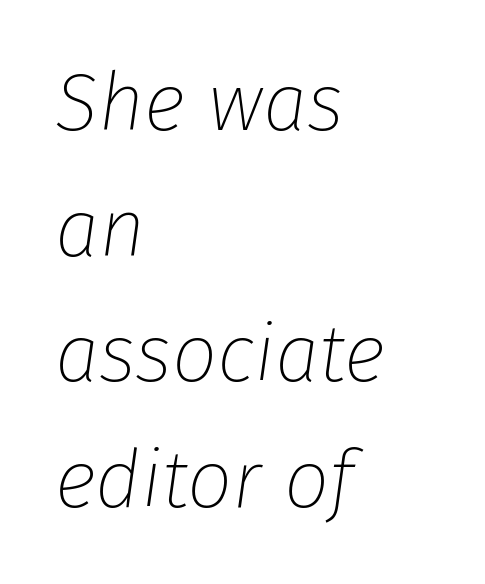
The image shows 80 px thin type, italic (leaning right); set left-aligned, normal line spacing (1.57x), normal letter spacing, not underlined; low stroke contrast and a medium x-height.
